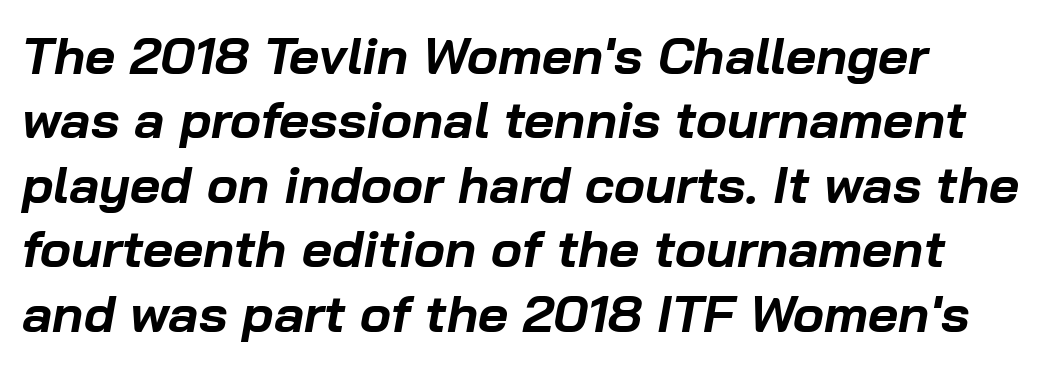
Q: Is the text bold? A: Yes.
Q: Is the text italic (slanted)? A: Yes, it leans right by about 10 degrees.
Q: Is the text underlined? A: No.
Q: Is the spacing between letters normal or unusually wide? A: Normal.
Q: Width (condensed, normal, or wide)? A: Normal.
Q: Stroke contrast? A: Low.
Q: x-height? A: Medium.
Q: Monospaced? A: No.
